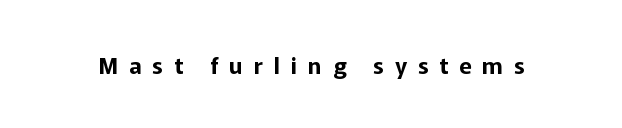
The image shows 23 px text type, upright; set unusually wide letter spacing (+0.48 em), not underlined.
